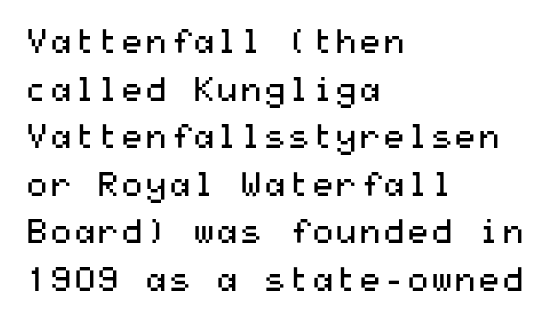
Letters rest on an invisible, unmarked baseline. The passage shown stacks its lines at a standard gap. The rag falls on the right side of this text block. Unlike italic type, these characters show no tilt at all.
